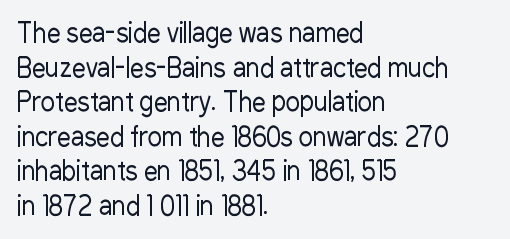
{"italic": "no", "bold": "no", "underline": "no", "align": "left", "line_spacing": "normal", "line_spacing_ratio": 1.28, "letter_spacing": "normal", "letter_spacing_em": 0.0, "glyph_px": 27}
